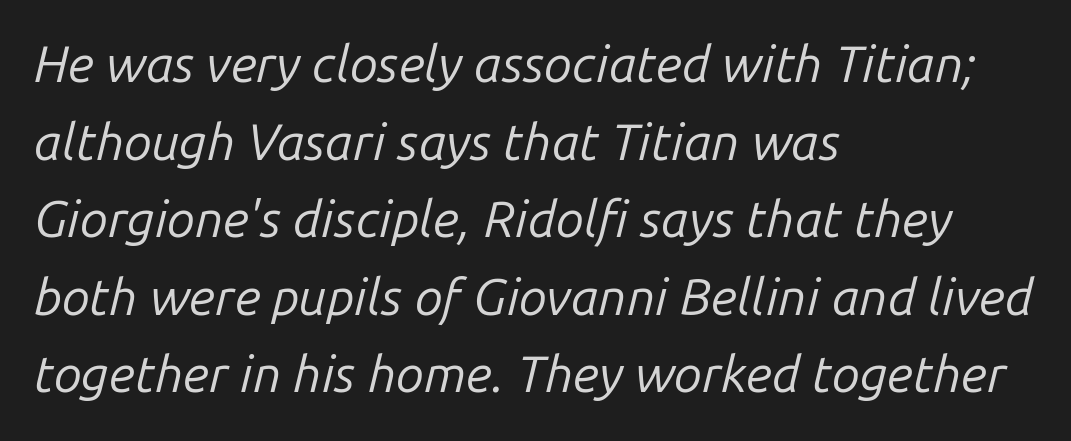
{"italic": "yes", "lean": "right", "slant_degrees": 14, "bold": "no", "weight": "regular", "width": "normal", "stroke_contrast": "low", "x_height": "medium", "monospaced": "no", "underline": "no", "align": "left", "line_spacing": "normal", "line_spacing_ratio": 1.52, "letter_spacing": "normal", "letter_spacing_em": 0.0, "glyph_px": 51}
